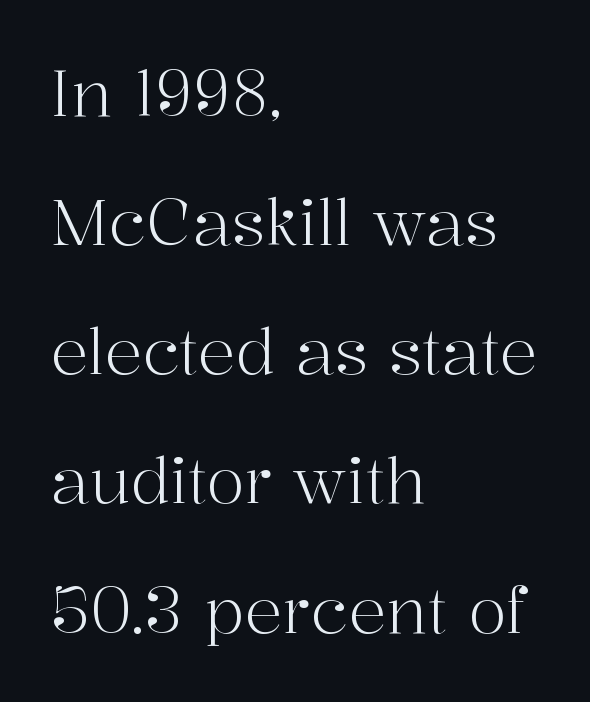
{"serif": "yes", "italic": "no", "bold": "no", "weight": "light", "width": "normal", "stroke_contrast": "high", "x_height": "medium", "monospaced": "no", "underline": "no", "align": "left", "line_spacing": "loose", "line_spacing_ratio": 2.05, "letter_spacing": "normal", "letter_spacing_em": 0.0, "glyph_px": 63}
